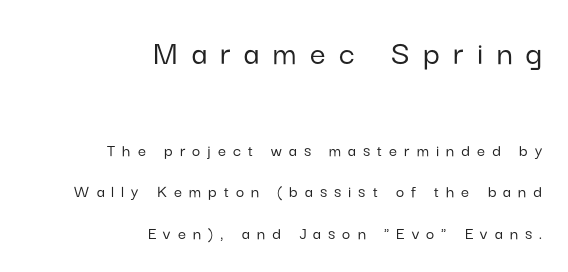
The image shows 35 px sans-serif type, upright; set right-aligned, loose line spacing (2.33x), unusually wide letter spacing (+0.39 em), not underlined; the first (top) block is 1.94x larger; low stroke contrast and a medium x-height.
